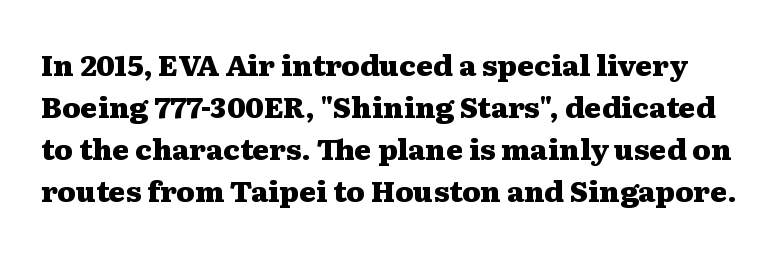
{"serif": "yes", "italic": "no", "bold": "yes", "weight": "heavy", "width": "wide", "stroke_contrast": "medium", "x_height": "medium", "monospaced": "no", "underline": "no", "line_spacing": "normal", "line_spacing_ratio": 1.45, "letter_spacing": "normal", "letter_spacing_em": 0.0, "glyph_px": 29}
